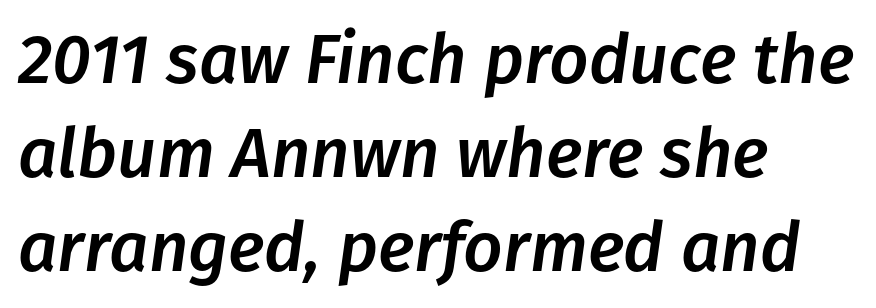
Regarding leading, the lines here are spaced in the standard way. These lines keep a tight, regular rhythm from letter to letter. A bare baseline throughout the passage. Looks like regular typesetting: each glyph gets only the width it needs.
